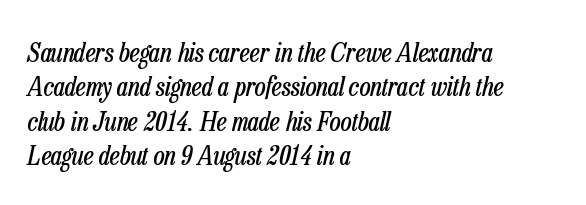
{"italic": "yes", "lean": "right", "slant_degrees": 13, "bold": "no", "underline": "no", "align": "left", "line_spacing": "normal", "line_spacing_ratio": 1.27, "letter_spacing": "normal", "letter_spacing_em": 0.0, "glyph_px": 27}
